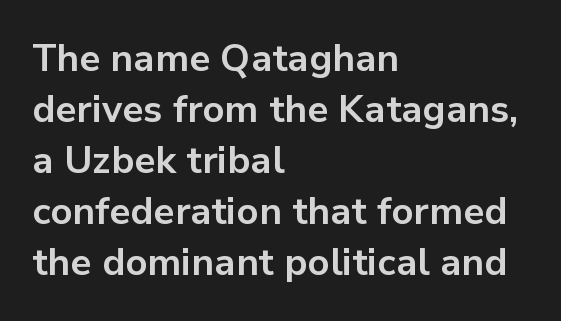
Q: Is the text bold? A: Yes.
Q: Is the text italic (slanted)? A: No, it is upright.
Q: Is the typeface a serif or a sans-serif typeface? A: Sans-serif.
Q: Is the text underlined? A: No.
Q: How is the paragraph aligned? A: Left-aligned.
Q: Is the spacing between letters normal or unusually wide? A: Normal.
Q: Is the spacing between lines tight, normal or loose? A: Normal.
Q: Width (condensed, normal, or wide)? A: Normal.
Q: Stroke contrast? A: Low.
Q: x-height? A: Medium.
Q: Monospaced? A: No.
